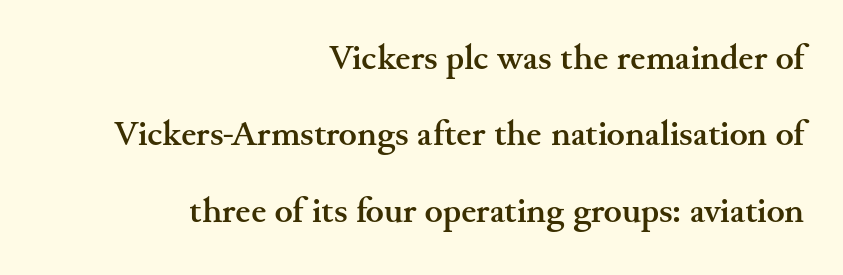
{"serif": "yes", "italic": "no", "bold": "yes", "weight": "semibold", "width": "wide", "stroke_contrast": "medium", "x_height": "small", "monospaced": "no", "underline": "no", "align": "right", "line_spacing": "loose", "line_spacing_ratio": 2.25, "letter_spacing": "normal", "letter_spacing_em": 0.0, "glyph_px": 34}
